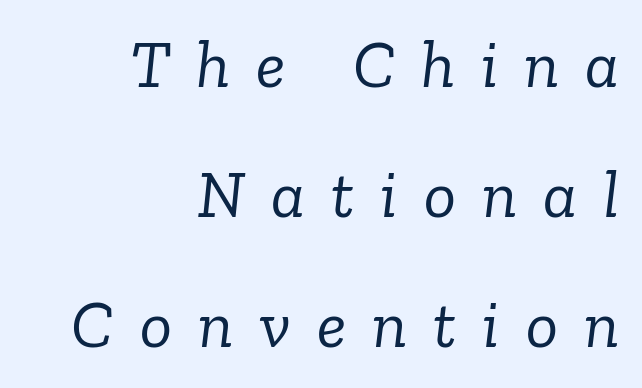
The image shows 67 px light serif type, italic (leaning right); set right-aligned, loose line spacing (1.94x), unusually wide letter spacing (+0.39 em), not underlined; low stroke contrast and a medium x-height.
